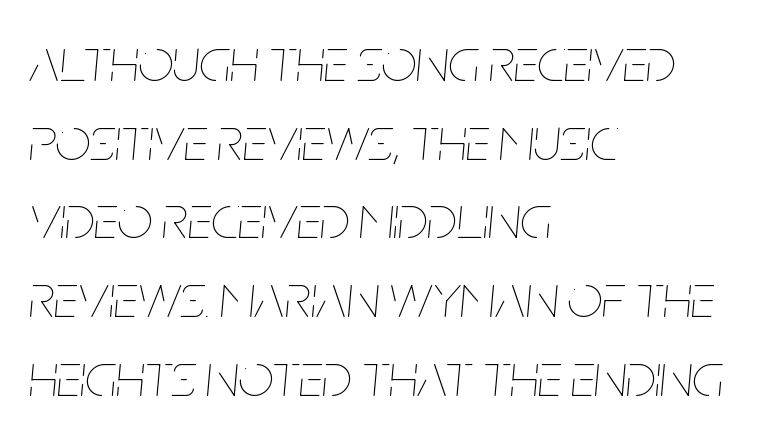
{"italic": "yes", "lean": "right", "slant_degrees": 5, "bold": "no", "weight": "thin", "width": "condensed", "stroke_contrast": "low", "x_height": "large", "monospaced": "no", "underline": "no", "align": "left", "line_spacing": "normal", "line_spacing_ratio": 1.27, "letter_spacing": "normal", "letter_spacing_em": 0.0, "glyph_px": 62}
